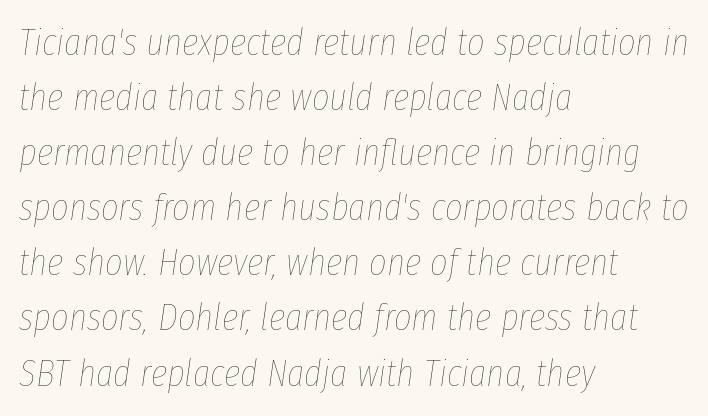
This sample uses an oblique cut, with every glyph tilted off the vertical. Does the copy run flush right? No — it runs flush left. Note the varied advance widths — an 'i' is clearly narrower than an 'm'. Here the glyphs are tracked normally, forming tight word shapes. The passage shown is not bold in any degree. The passage shown stacks its lines at a standard gap.
